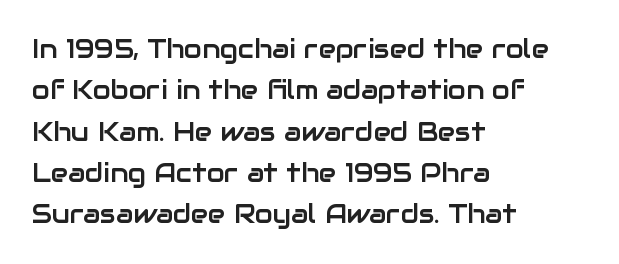
Honestly, there is no underline to notice here at all. Nothing unusual about the tracking: characters are spaced as the font intends. These lines stack with their left ends in a neat column. Posture: vertical. Normally led — the rows are evenly, conventionally spaced.
